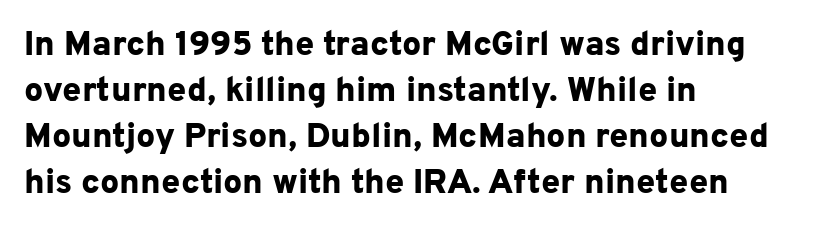
The font family rendered here belongs to the sans-serif group. Rendered with straight, roman letterforms. The face used here is proportionally spaced, like ordinary book or web type. If you measured baseline to baseline, you'd find a middling distance. Underline: absent. Every letter is thick-stroked: bold, no question.
